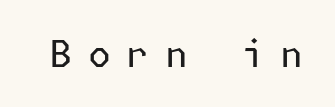
{"serif": "no", "italic": "no", "bold": "no", "weight": "regular", "width": "normal", "stroke_contrast": "low", "x_height": "medium", "underline": "no", "letter_spacing": "wide", "letter_spacing_em": 0.42, "glyph_px": 37}
